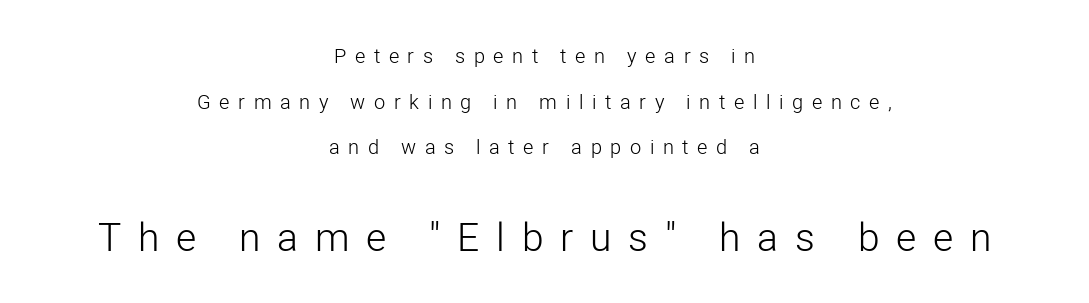
{"serif": "no", "italic": "no", "bold": "no", "weight": "light", "width": "normal", "stroke_contrast": "low", "x_height": "medium", "monospaced": "no", "underline": "no", "align": "center", "line_spacing": "loose", "line_spacing_ratio": 2.28, "letter_spacing": "wide", "letter_spacing_em": 0.43, "larger_block": "second", "size_ratio": 1.95, "glyph_px": 39}
